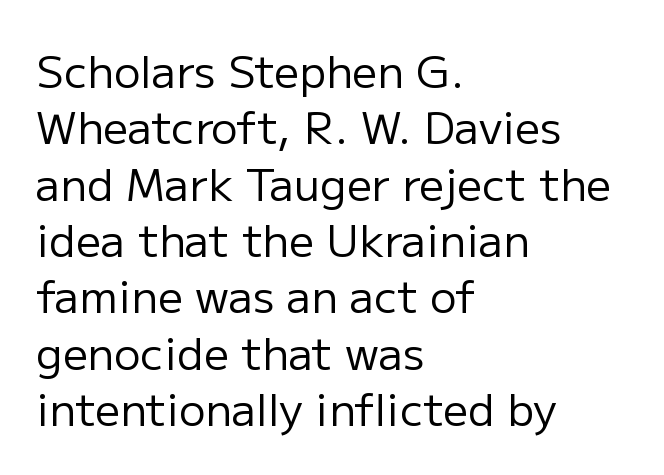
No letter is thick-stroked: the sample isn't bold. The rendering uses a moderate line-height, typical for paragraphs. The rendering uses natural spacing where letterforms have individual widths. Each line starts at the same left margin while the right side varies. In terms of letterform style, serifs are entirely absent.
